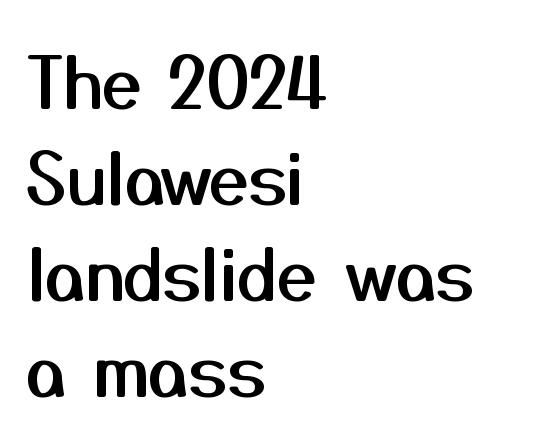
{"serif": "no", "italic": "no", "width": "normal", "stroke_contrast": "medium", "x_height": "medium", "monospaced": "no", "underline": "no", "align": "left", "line_spacing": "normal", "line_spacing_ratio": 1.35, "letter_spacing": "normal", "letter_spacing_em": 0.0, "glyph_px": 71}
